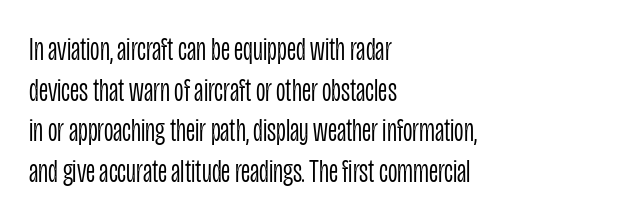
The image shows 33 px light, condensed sans-serif type, upright; set left-aligned, line spacing 1.23x, normal letter spacing, not underlined; low stroke contrast and a large x-height.
